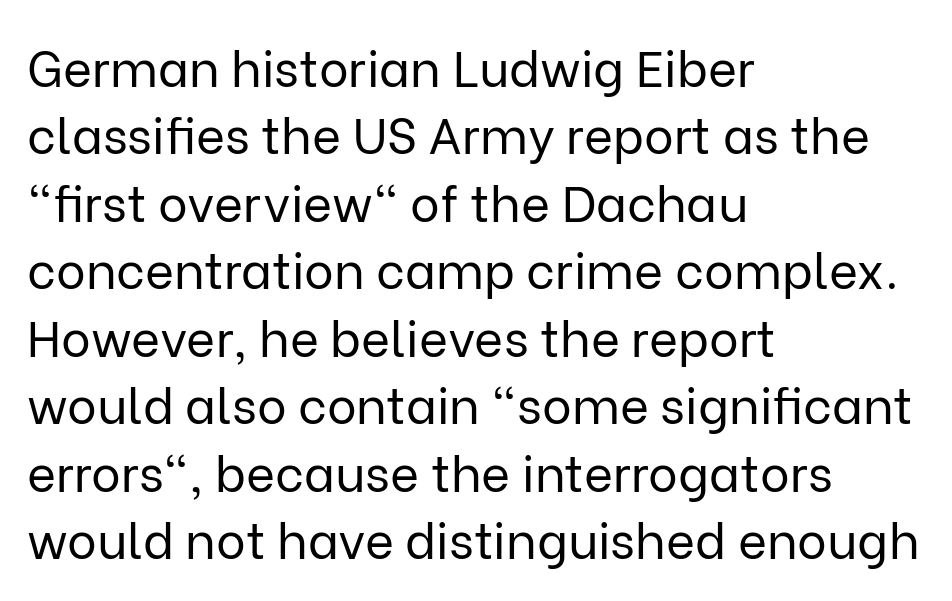
{"serif": "no", "italic": "no", "bold": "no", "weight": "regular", "width": "normal", "stroke_contrast": "low", "x_height": "medium", "monospaced": "no", "underline": "no", "align": "left", "line_spacing": "normal", "line_spacing_ratio": 1.35, "letter_spacing": "normal", "letter_spacing_em": 0.0, "glyph_px": 50}
